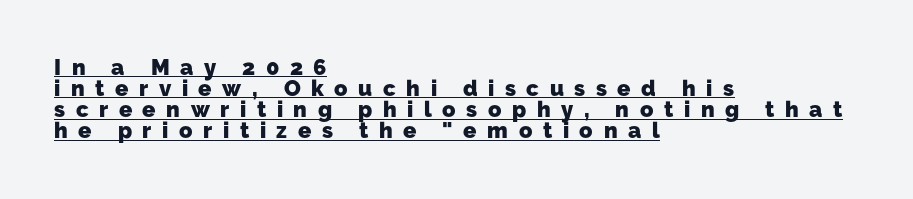
Q: Is the text bold? A: Yes.
Q: Is the text underlined? A: Yes.
Q: How is the paragraph aligned? A: Left-aligned.
Q: Is the spacing between letters normal or unusually wide? A: Unusually wide.
Q: Is the spacing between lines tight, normal or loose? A: Tight.
